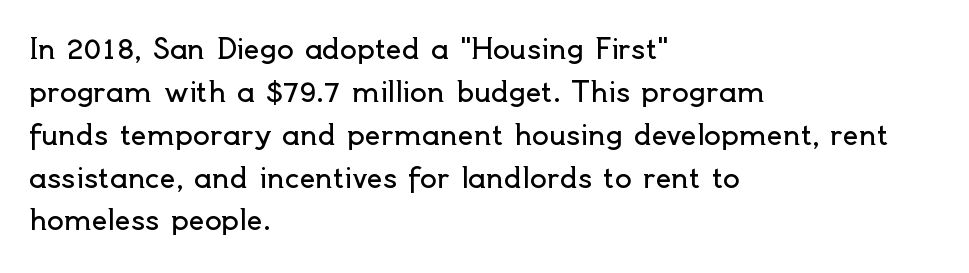
The typeface chosen for these lines omits serifs. Is there any slant? The stems are plumb. This sample uses plain, unmodified letter spacing. Nothing heavy about these letters — not bold at all. Character widths vary here, with narrow letters taking less room than wide ones.
